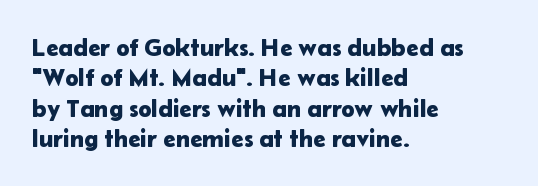
The image shows 25 px text type, upright; set left-aligned, line spacing 1.22x, normal letter spacing, not underlined.
